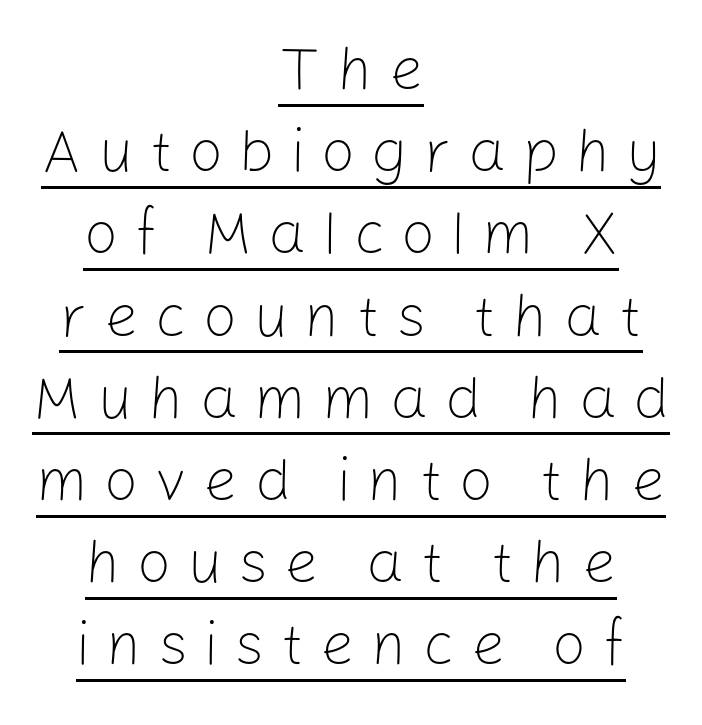
Unbolded letterforms with no extra heft. Look at the tracking — it's clearly loosened, letters drifting apart. These lines are composed in type without serifs. Proportional: the letters do not fall into vertical columns.
